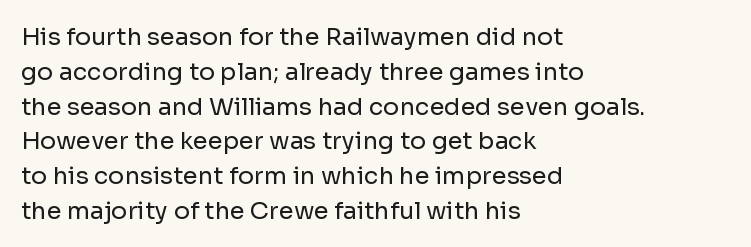
Q: Is the text bold? A: No.
Q: Is the text italic (slanted)? A: No, it is upright.
Q: Is the text underlined? A: No.
Q: How is the paragraph aligned? A: Left-aligned.
Q: Is the spacing between letters normal or unusually wide? A: Normal.
Q: Is the spacing between lines tight, normal or loose? A: Normal.
